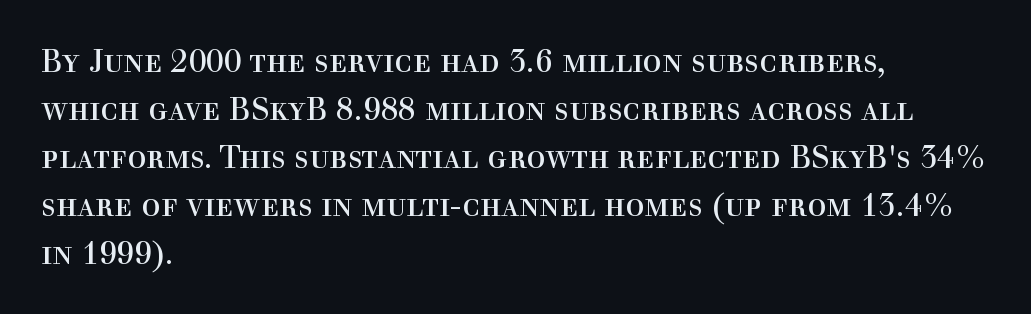
Q: Is the text bold? A: No.
Q: Is the text italic (slanted)? A: No, it is upright.
Q: Is the typeface a serif or a sans-serif typeface? A: Serif.
Q: Is the text underlined? A: No.
Q: How is the paragraph aligned? A: Left-aligned.
Q: Is the spacing between letters normal or unusually wide? A: Normal.
Q: Is the spacing between lines tight, normal or loose? A: Normal.
Q: Width (condensed, normal, or wide)? A: Normal.
Q: x-height? A: Medium.
Q: Monospaced? A: No.
